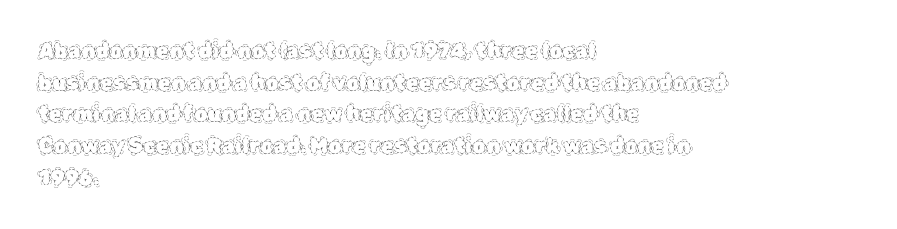
{"italic": "no", "bold": "no", "underline": "no", "align": "left", "line_spacing": "normal", "line_spacing_ratio": 1.51, "letter_spacing": "normal", "letter_spacing_em": 0.0, "glyph_px": 21}
